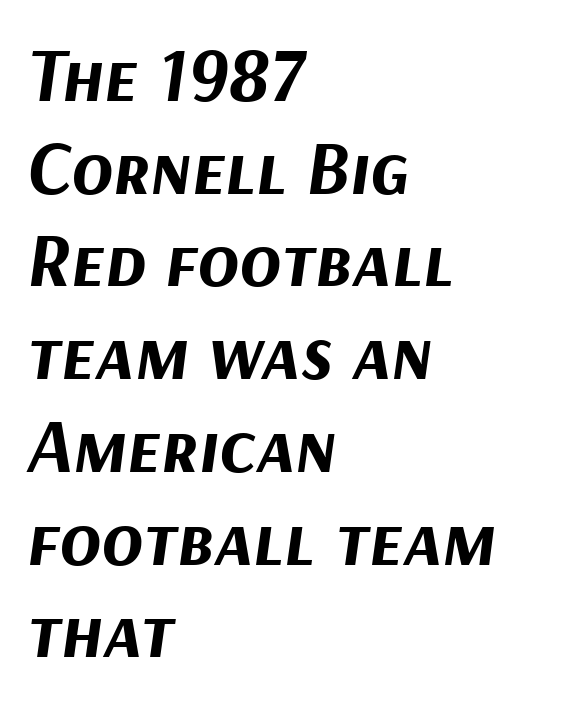
The image shows 76 px bold type, italic (leaning right); set left-aligned, line spacing 1.22x, normal letter spacing, not underlined; medium stroke contrast and a medium x-height.
